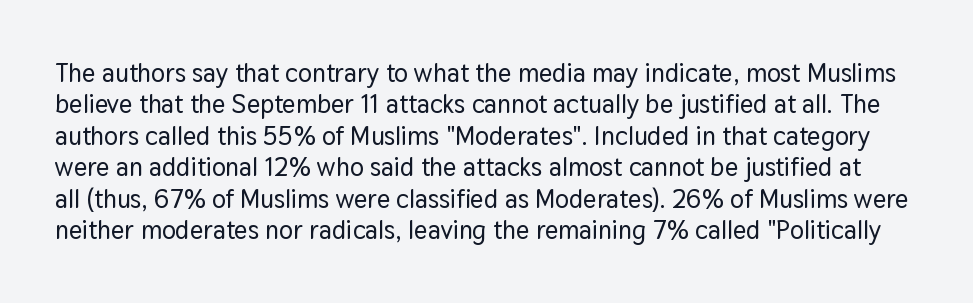
Q: Is the text italic (slanted)? A: No, it is upright.
Q: Is the text underlined? A: No.
Q: Is the spacing between letters normal or unusually wide? A: Normal.
